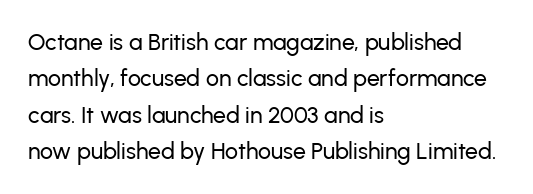
Q: Is the text italic (slanted)? A: No, it is upright.
Q: Is the text underlined? A: No.
Q: How is the paragraph aligned? A: Left-aligned.
Q: Is the spacing between letters normal or unusually wide? A: Normal.
Q: Is the spacing between lines tight, normal or loose? A: Normal.
